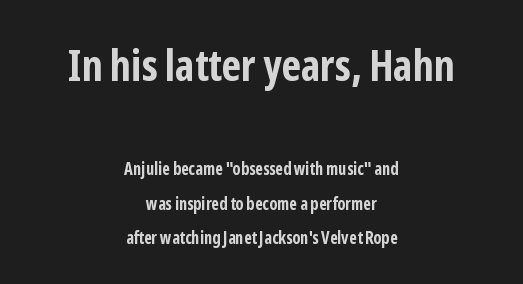
The image shows 43 px bold, condensed sans-serif type, upright; set centered, loose line spacing (2.02x), normal letter spacing, not underlined; the first (top) block is 2.53x larger; low stroke contrast and a medium x-height.
